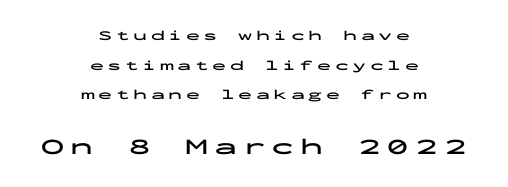
Which chunk is bigger? The second one — the bottom block dwarfs the top. Where is the straight margin? There isn't one; the lines are centered. Every stem runs plumb, perpendicular to the baseline. You could only call the tracking loose — the letters float apart.
